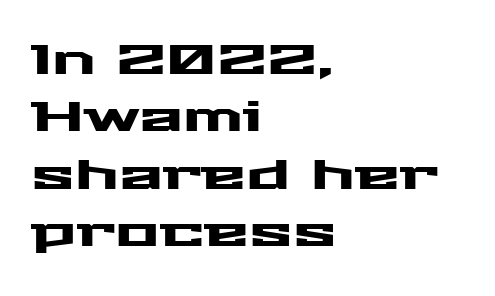
The image shows 41 px wide sans-serif type, upright; set left-aligned, normal line spacing (1.4x), normal letter spacing, not underlined; medium stroke contrast and a medium x-height.
